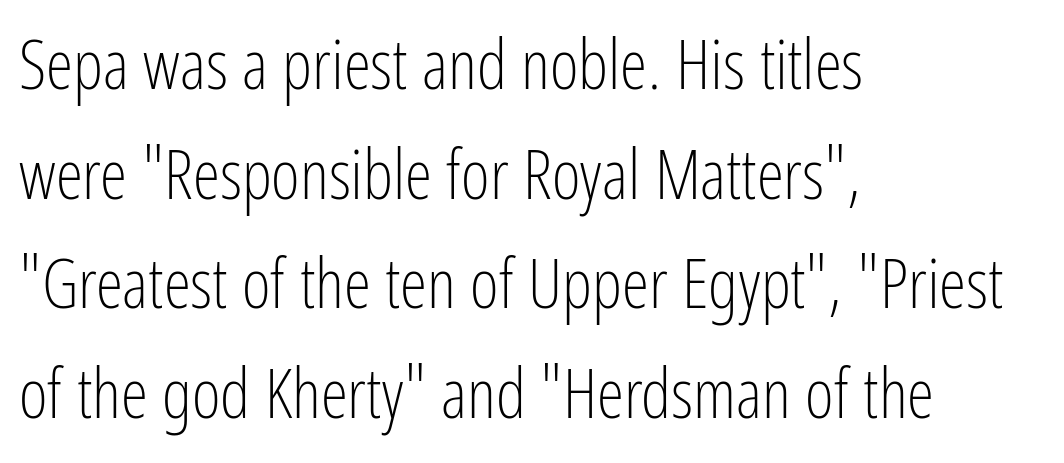
Q: Is the text bold? A: No.
Q: Is the text italic (slanted)? A: No, it is upright.
Q: Is the typeface a serif or a sans-serif typeface? A: Sans-serif.
Q: Is the text underlined? A: No.
Q: How is the paragraph aligned? A: Left-aligned.
Q: Is the spacing between letters normal or unusually wide? A: Normal.
Q: Is the spacing between lines tight, normal or loose? A: Normal.
Q: Width (condensed, normal, or wide)? A: Condensed.
Q: Stroke contrast? A: Low.
Q: x-height? A: Medium.
Q: Monospaced? A: No.
